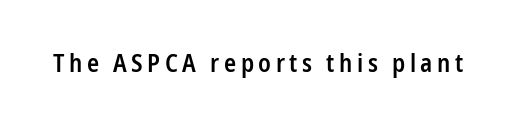
Q: Is the text bold? A: Semi-bold.
Q: Is the text italic (slanted)? A: No, it is upright.
Q: Is the text underlined? A: No.
